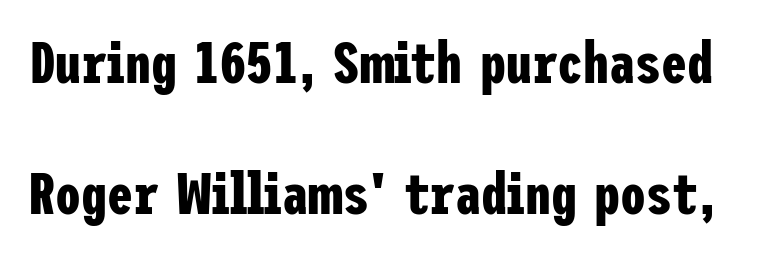
{"serif": "no", "italic": "no", "bold": "yes", "weight": "bold", "width": "condensed", "stroke_contrast": "low", "x_height": "medium", "underline": "no", "line_spacing": "loose", "line_spacing_ratio": 2.26, "letter_spacing": "normal", "letter_spacing_em": 0.0, "glyph_px": 58}
